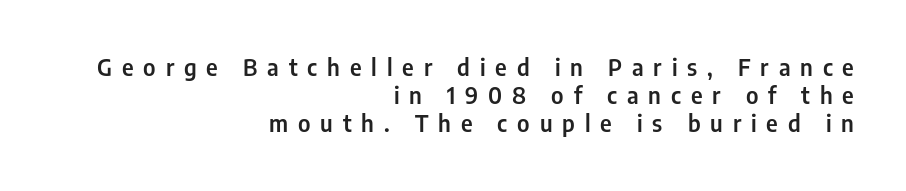
{"italic": "no", "underline": "no", "align": "right", "line_spacing_ratio": 1.22, "letter_spacing": "wide", "letter_spacing_em": 0.43, "glyph_px": 23}
